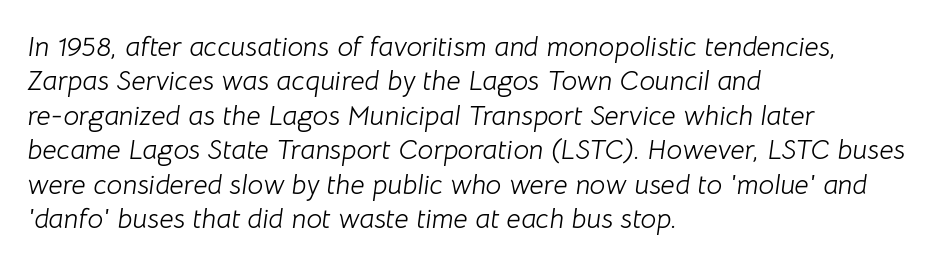
Q: Is the text bold? A: No.
Q: Is the text italic (slanted)? A: Yes, it leans right by about 8 degrees.
Q: Is the text underlined? A: No.
Q: How is the paragraph aligned? A: Left-aligned.
Q: Is the spacing between letters normal or unusually wide? A: Normal.
Q: Width (condensed, normal, or wide)? A: Normal.
Q: Stroke contrast? A: Low.
Q: x-height? A: Medium.
Q: Monospaced? A: No.
